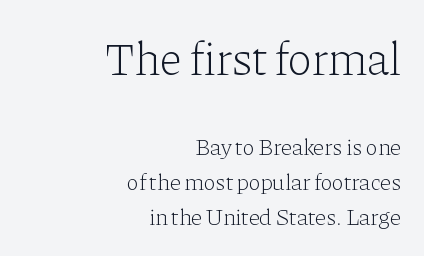
{"serif": "yes", "italic": "no", "bold": "no", "weight": "light", "width": "normal", "stroke_contrast": "low", "x_height": "medium", "monospaced": "no", "underline": "no", "align": "right", "line_spacing": "normal", "line_spacing_ratio": 1.51, "letter_spacing": "normal", "letter_spacing_em": 0.0, "larger_block": "first", "size_ratio": 2.0, "glyph_px": 46}
